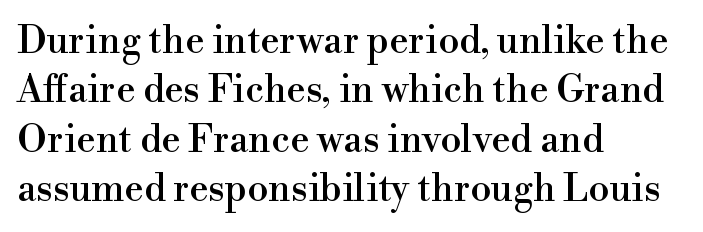
Q: Is the text italic (slanted)? A: No, it is upright.
Q: Is the typeface a serif or a sans-serif typeface? A: Serif.
Q: Is the text underlined? A: No.
Q: How is the paragraph aligned? A: Left-aligned.
Q: Is the spacing between letters normal or unusually wide? A: Normal.
Q: Is the spacing between lines tight, normal or loose? A: Normal.
Q: Width (condensed, normal, or wide)? A: Normal.
Q: Stroke contrast? A: High.
Q: x-height? A: Small.
Q: Monospaced? A: No.
